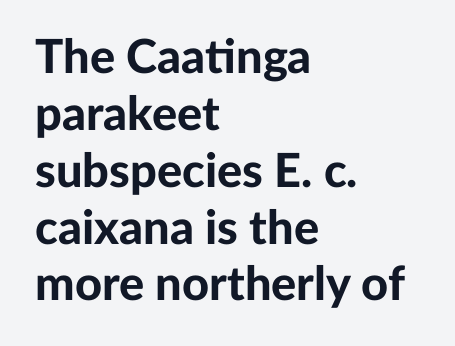
Q: Is the text bold? A: Yes.
Q: Is the text italic (slanted)? A: No, it is upright.
Q: Is the typeface a serif or a sans-serif typeface? A: Sans-serif.
Q: Is the text underlined? A: No.
Q: How is the paragraph aligned? A: Left-aligned.
Q: Is the spacing between letters normal or unusually wide? A: Normal.
Q: Width (condensed, normal, or wide)? A: Normal.
Q: Stroke contrast? A: Low.
Q: x-height? A: Medium.
Q: Monospaced? A: No.
